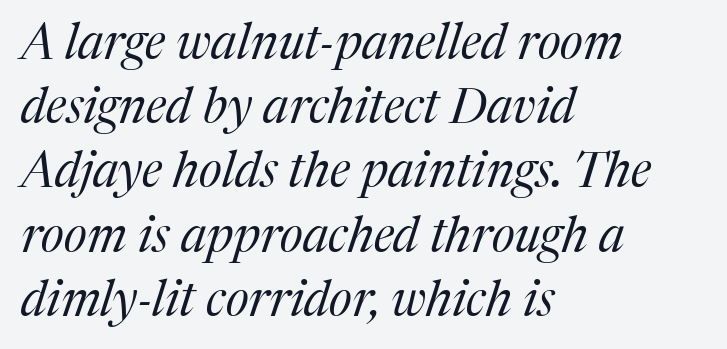
I'd call this a serif setting — the letters wear small feet. Do the characters align in a grid? No, the font is proportional. Italic: yes, the glyphs are oblique. Compared with typical paragraphs, the rows here are spaced about the same.
